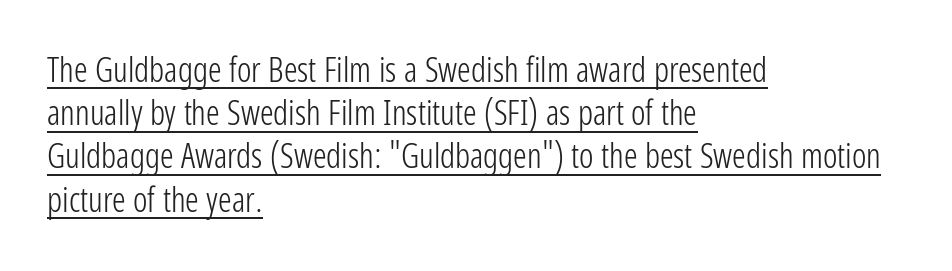
This sample carries an underscore along the baseline area. Character widths vary here, with narrow letters taking less room than wide ones. A typesetter would call this leading conventional body-copy spacing. Check where the strokes stop: nothing finishes them off — pure sans.
